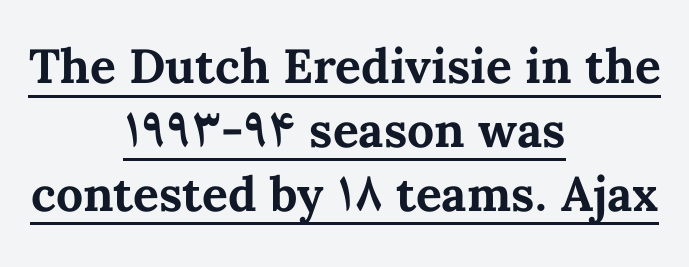
{"italic": "no", "bold": "yes", "weight": "bold", "width": "normal", "stroke_contrast": "medium", "x_height": "medium", "monospaced": "no", "underline": "yes", "align": "center", "line_spacing": "normal", "line_spacing_ratio": 1.33, "letter_spacing": "normal", "letter_spacing_em": 0.0, "glyph_px": 48}
